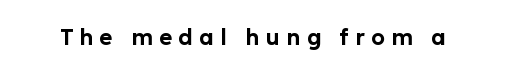
This sample uses an upright cut, with every glyph sitting square on the baseline. In terms of letterspacing, this is a distinctly airy, spread setting. Bare-footed words on every line.
